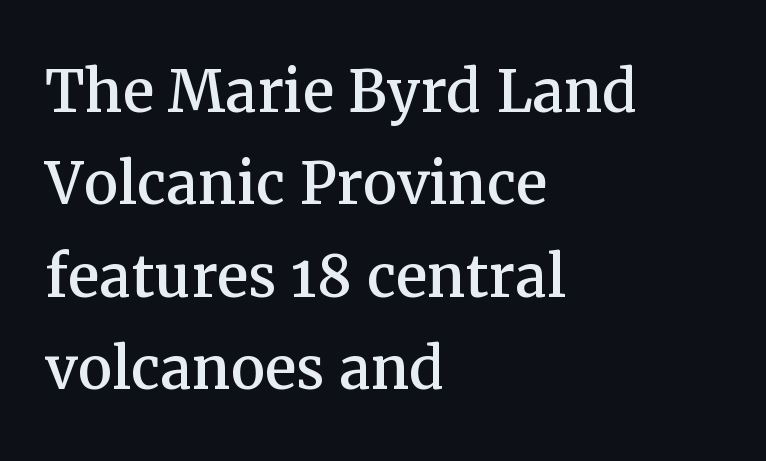
{"serif": "yes", "italic": "no", "width": "normal", "stroke_contrast": "medium", "x_height": "medium", "monospaced": "no", "underline": "no", "align": "left", "line_spacing_ratio": 1.2, "letter_spacing": "normal", "letter_spacing_em": 0.0, "glyph_px": 77}
